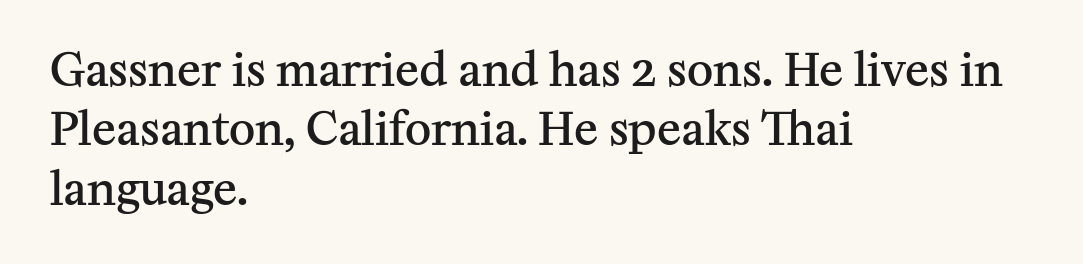
Note: serifs present on the glyphs. Students, this is semibold: more ink than regular, less than bold. No extra tracking has been applied to these lines. A bare baseline throughout the passage.
